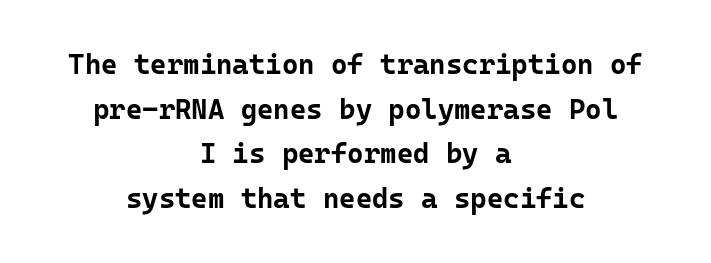
This sample keeps an unexceptional amount of space between lines. Do the characters align in a grid? Yes, the font is monospaced. The words here are not underlined. Teacher's note: observe the equal gaps on both sides — that is centered alignment. Type style note: lacks serifs.
